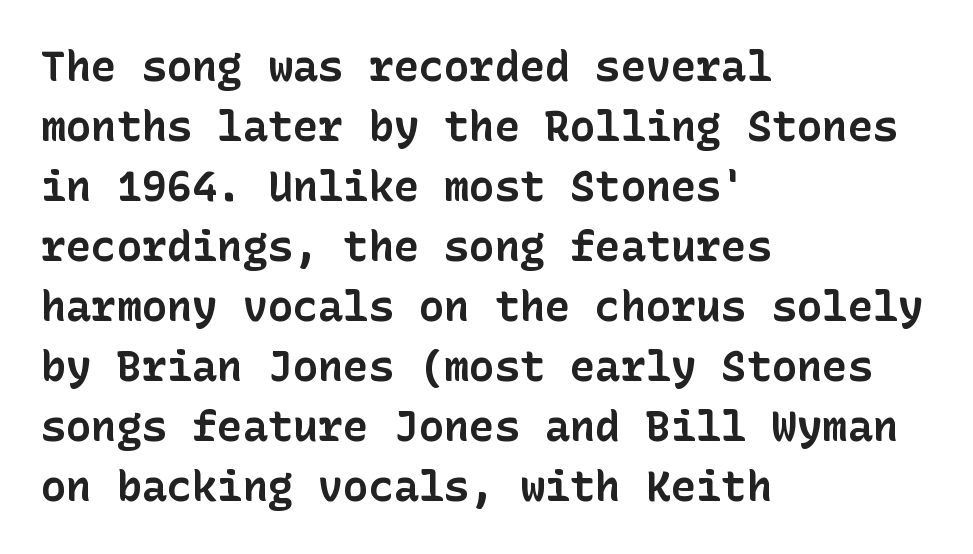
{"serif": "no", "italic": "no", "bold": "yes", "weight": "bold", "width": "normal", "stroke_contrast": "low", "x_height": "medium", "underline": "no", "align": "left", "line_spacing": "normal", "line_spacing_ratio": 1.43, "letter_spacing": "normal", "letter_spacing_em": 0.0, "glyph_px": 42}
